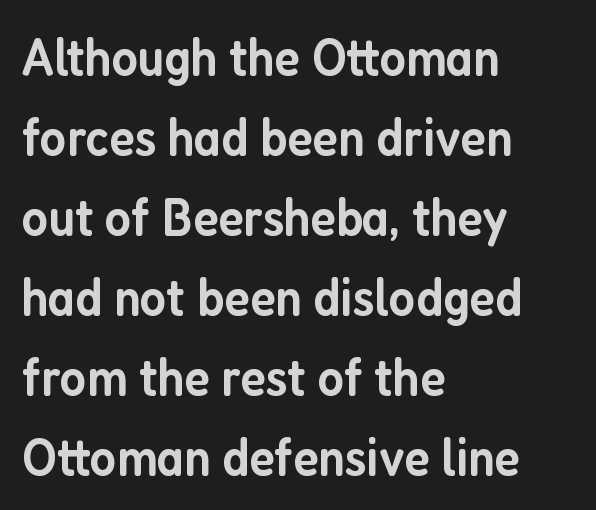
Q: Is the text bold? A: Semi-bold.
Q: Is the text italic (slanted)? A: No, it is upright.
Q: Is the typeface a serif or a sans-serif typeface? A: Sans-serif.
Q: Is the text underlined? A: No.
Q: How is the paragraph aligned? A: Left-aligned.
Q: Is the spacing between letters normal or unusually wide? A: Normal.
Q: Is the spacing between lines tight, normal or loose? A: Normal.
Q: Width (condensed, normal, or wide)? A: Condensed.
Q: Stroke contrast? A: Low.
Q: x-height? A: Medium.
Q: Monospaced? A: No.
